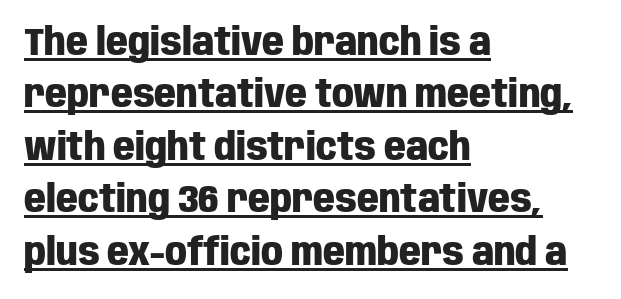
The image shows 38 px heavy, condensed sans-serif type, upright; set left-aligned, normal line spacing (1.38x), normal letter spacing, underlined; low stroke contrast and a large x-height.
